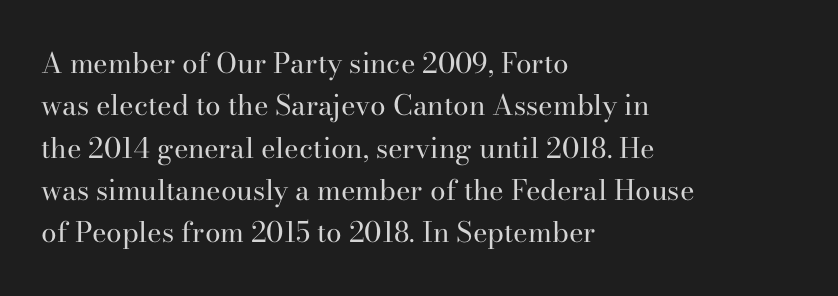
{"serif": "yes", "italic": "no", "bold": "no", "weight": "regular", "width": "normal", "stroke_contrast": "high", "x_height": "small", "monospaced": "no", "underline": "no", "align": "left", "line_spacing": "normal", "line_spacing_ratio": 1.51, "letter_spacing": "normal", "letter_spacing_em": 0.0, "glyph_px": 28}
